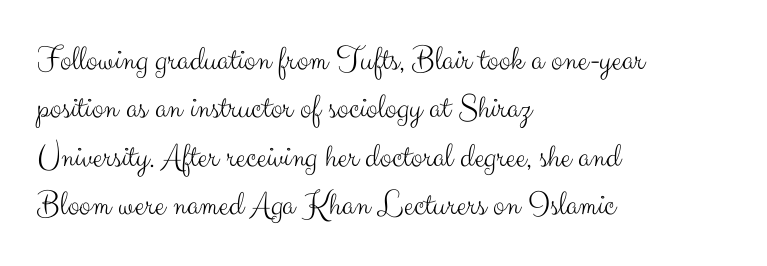
Q: Is the text bold? A: No.
Q: Is the text italic (slanted)? A: Yes.
Q: Is the typeface a serif or a sans-serif typeface? A: Sans-serif.
Q: Is the text underlined? A: No.
Q: How is the paragraph aligned? A: Left-aligned.
Q: Is the spacing between letters normal or unusually wide? A: Normal.
Q: Is the spacing between lines tight, normal or loose? A: Normal.
Q: Width (condensed, normal, or wide)? A: Normal.
Q: Stroke contrast? A: Medium.
Q: x-height? A: Small.
Q: Monospaced? A: No.
